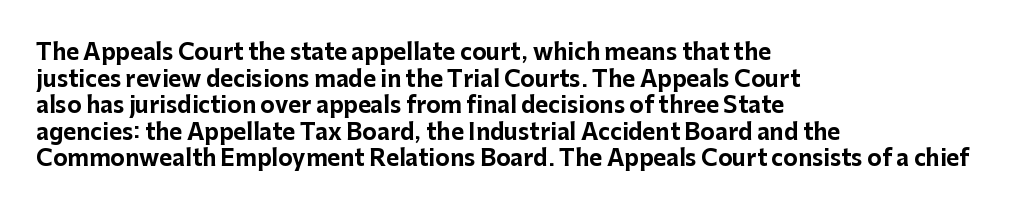
Q: Is the text bold? A: Yes.
Q: Is the text italic (slanted)? A: No, it is upright.
Q: Is the text underlined? A: No.
Q: How is the paragraph aligned? A: Left-aligned.
Q: Is the spacing between letters normal or unusually wide? A: Normal.
